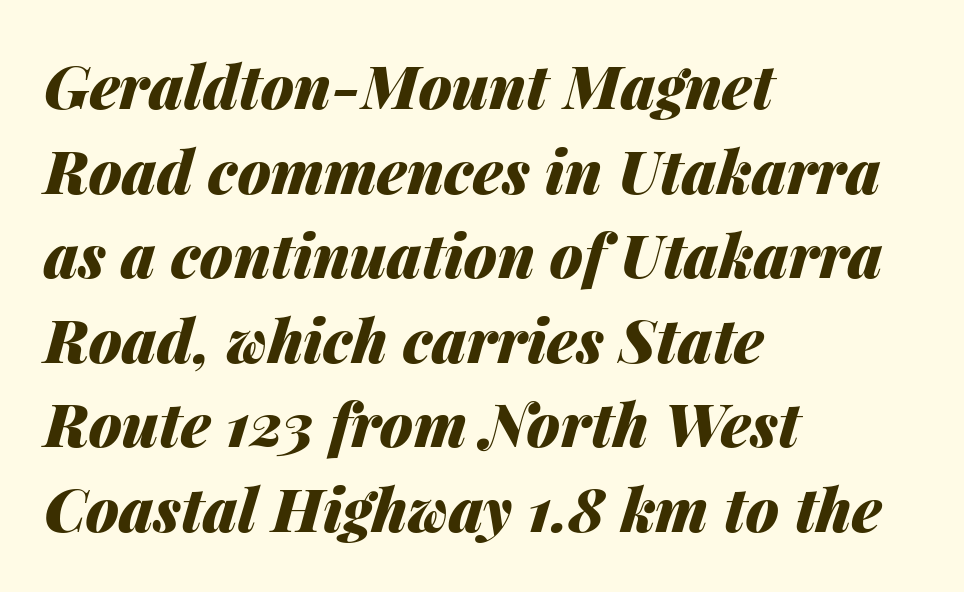
{"italic": "yes", "lean": "right", "slant_degrees": 14, "bold": "yes", "weight": "heavy", "width": "normal", "stroke_contrast": "medium", "x_height": "medium", "monospaced": "no", "underline": "no", "align": "left", "line_spacing": "normal", "line_spacing_ratio": 1.41, "letter_spacing": "normal", "letter_spacing_em": 0.0, "glyph_px": 60}
